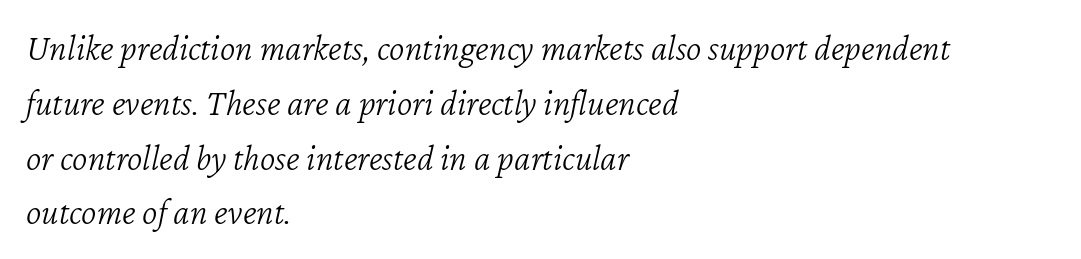
{"italic": "yes", "lean": "right", "slant_degrees": 12, "bold": "no", "weight": "light", "width": "normal", "stroke_contrast": "low", "x_height": "medium", "monospaced": "no", "underline": "no", "align": "left", "line_spacing": "normal", "line_spacing_ratio": 1.48, "letter_spacing": "normal", "letter_spacing_em": 0.0, "glyph_px": 37}
